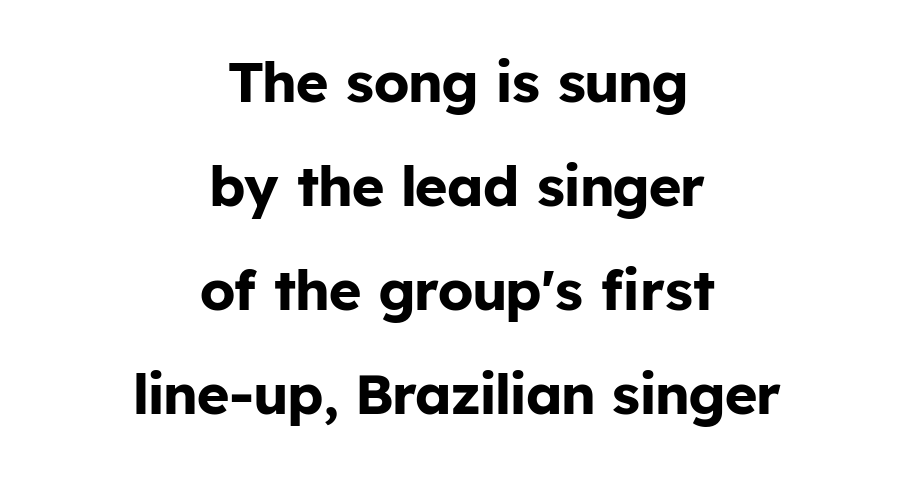
Words float on clear page, feet unadorned. Nothing unusual about the tracking: characters are spaced as the font intends. Typographic density is high because the face is bold. The lettering stays uniformly vertical, giving the passage a roman look.
